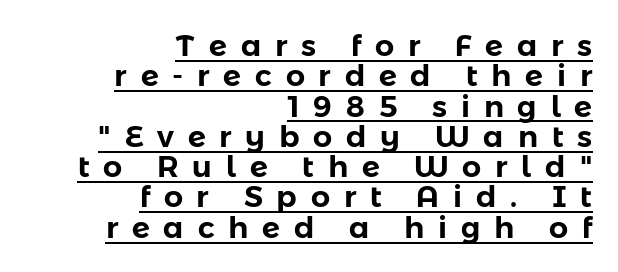
The image shows 30 px sans-serif type, upright; set right-aligned, tight line spacing (1.01x), unusually wide letter spacing (+0.46 em), underlined; low stroke contrast and a medium x-height.
